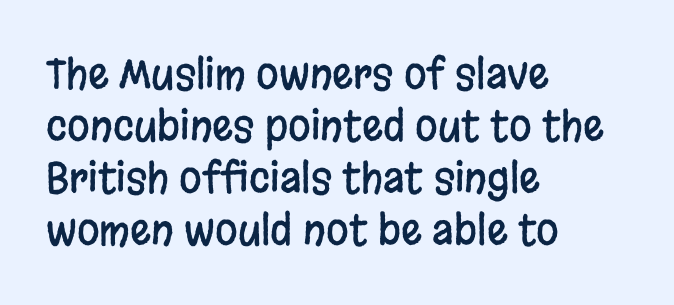
Q: Is the text italic (slanted)? A: No, it is upright.
Q: Is the typeface a serif or a sans-serif typeface? A: Sans-serif.
Q: Is the text underlined? A: No.
Q: How is the paragraph aligned? A: Left-aligned.
Q: Is the spacing between letters normal or unusually wide? A: Normal.
Q: Is the spacing between lines tight, normal or loose? A: Normal.
Q: Width (condensed, normal, or wide)? A: Condensed.
Q: Stroke contrast? A: Low.
Q: x-height? A: Large.
Q: Monospaced? A: No.
